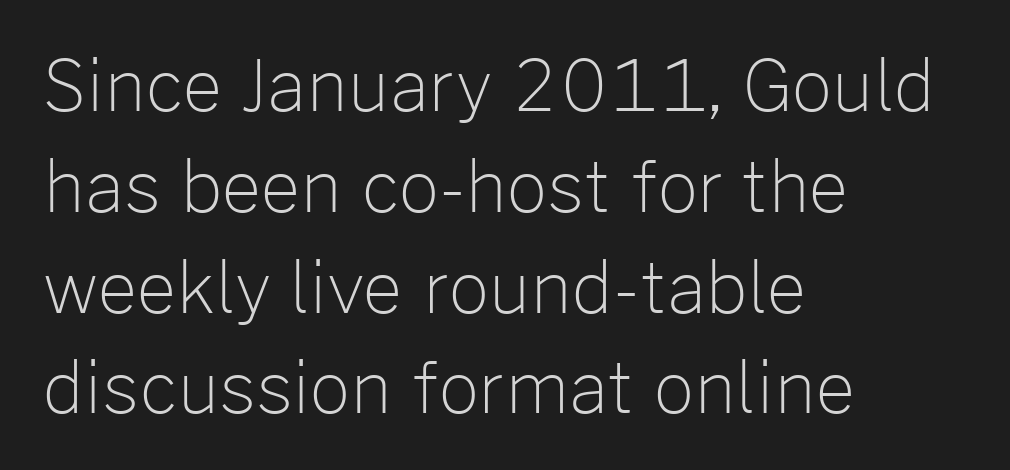
{"serif": "no", "italic": "no", "bold": "no", "weight": "light", "width": "normal", "stroke_contrast": "low", "x_height": "medium", "monospaced": "no", "underline": "no", "align": "left", "line_spacing": "normal", "line_spacing_ratio": 1.44, "letter_spacing": "normal", "letter_spacing_em": 0.0, "glyph_px": 70}
